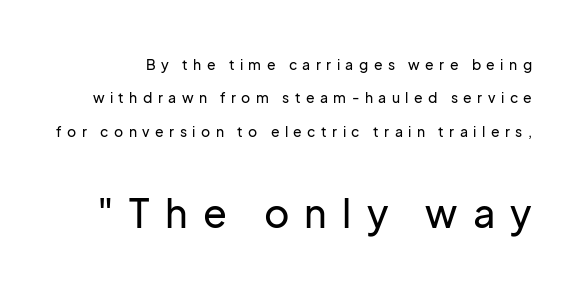
The image shows 39 px sans-serif type, upright; set loose line spacing (2.39x), unusually wide letter spacing (+0.39 em), not underlined; the second (bottom) block is 2.79x larger; low stroke contrast and a medium x-height.
